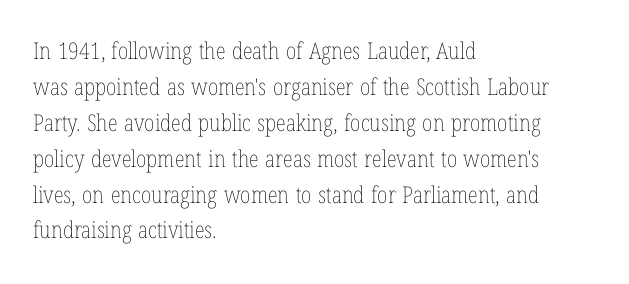
Q: Is the text bold? A: No.
Q: Is the text italic (slanted)? A: No, it is upright.
Q: Is the text underlined? A: No.
Q: How is the paragraph aligned? A: Left-aligned.
Q: Is the spacing between letters normal or unusually wide? A: Normal.
Q: Is the spacing between lines tight, normal or loose? A: Normal.
